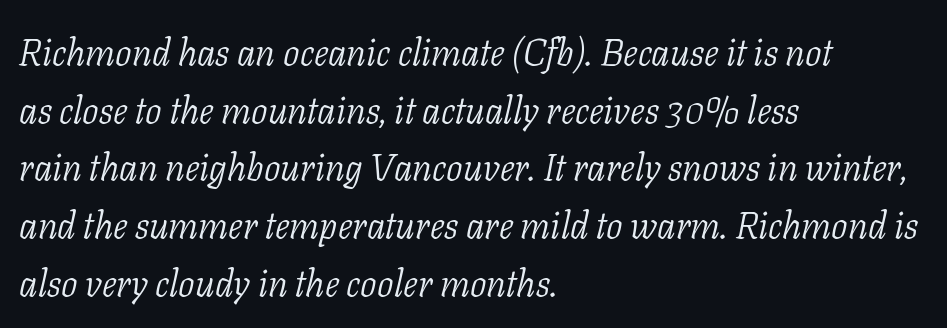
Stroke thickness stays within the range of a standard reading face or lighter. Where is the straight margin? On the left. Note the varied advance widths — an 'i' is clearly narrower than an 'm'. Only glyphs here, with clear space below each row.
